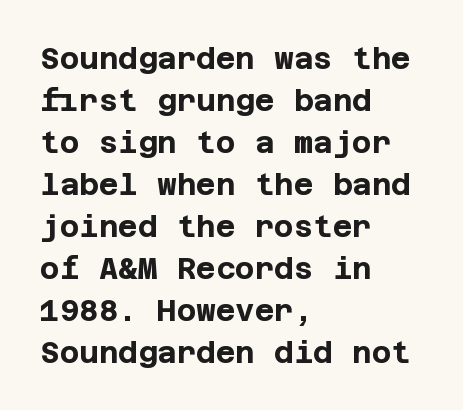
Q: Is the text bold? A: Yes.
Q: Is the text italic (slanted)? A: No, it is upright.
Q: Is the typeface a serif or a sans-serif typeface? A: Sans-serif.
Q: Is the text underlined? A: No.
Q: How is the paragraph aligned? A: Left-aligned.
Q: Is the spacing between letters normal or unusually wide? A: Normal.
Q: Is the spacing between lines tight, normal or loose? A: Normal.
Q: Width (condensed, normal, or wide)? A: Normal.
Q: Stroke contrast? A: Low.
Q: x-height? A: Large.
